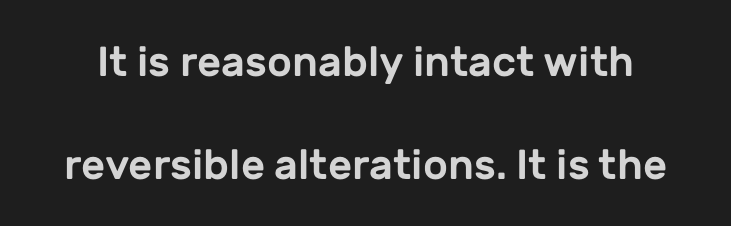
Q: Is the text italic (slanted)? A: No, it is upright.
Q: Is the typeface a serif or a sans-serif typeface? A: Sans-serif.
Q: Is the text underlined? A: No.
Q: Is the spacing between letters normal or unusually wide? A: Normal.
Q: Is the spacing between lines tight, normal or loose? A: Loose.
Q: Width (condensed, normal, or wide)? A: Normal.
Q: Stroke contrast? A: Low.
Q: x-height? A: Medium.
Q: Monospaced? A: No.
